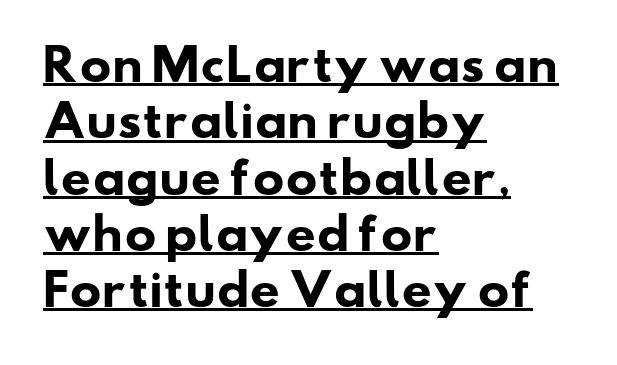
Q: Is the text bold? A: Yes.
Q: Is the typeface a serif or a sans-serif typeface? A: Sans-serif.
Q: Is the text underlined? A: Yes.
Q: How is the paragraph aligned? A: Left-aligned.
Q: Is the spacing between letters normal or unusually wide? A: Normal.
Q: Is the spacing between lines tight, normal or loose? A: Normal.
Q: Width (condensed, normal, or wide)? A: Wide.
Q: Stroke contrast? A: Low.
Q: x-height? A: Small.
Q: Monospaced? A: No.
